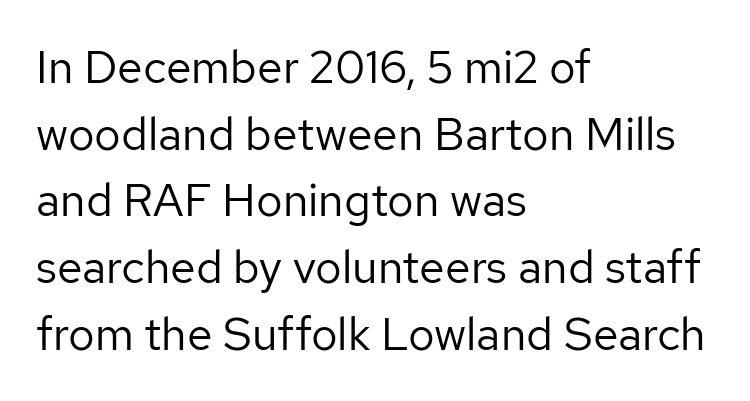
The specimen reads as upright at a glance. Each row of text sits above clean, open space. Typographically, this falls in the sans-serif category. Spacing verdict: proportional, widths tailored to each character.
